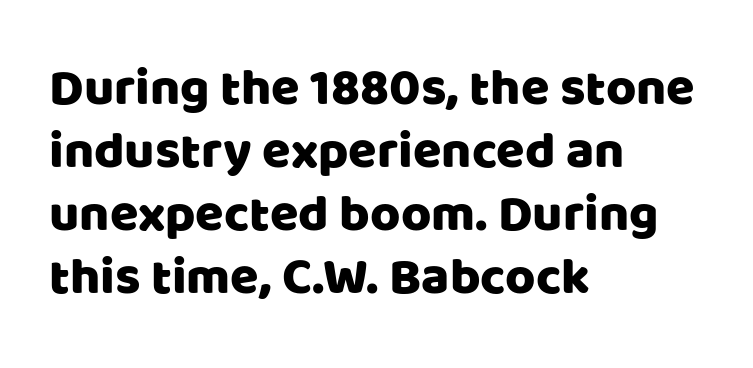
{"serif": "no", "italic": "no", "width": "normal", "stroke_contrast": "low", "x_height": "large", "monospaced": "no", "underline": "no", "align": "left", "line_spacing_ratio": 1.21, "letter_spacing": "normal", "letter_spacing_em": 0.0, "glyph_px": 52}
